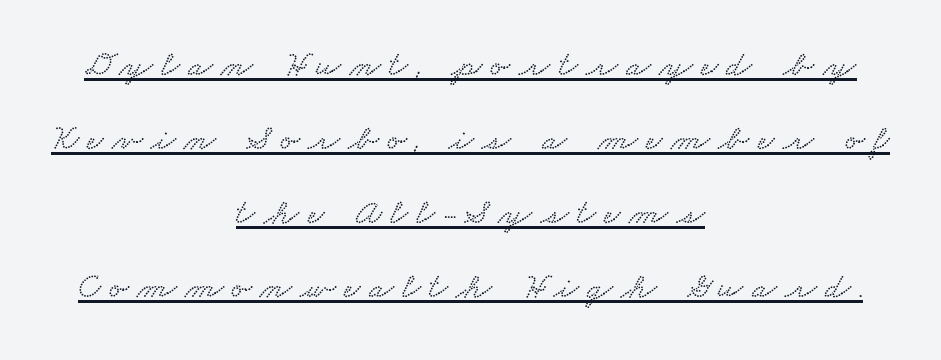
{"width": "wide", "stroke_contrast": "low", "x_height": "small", "monospaced": "no", "underline": "yes", "align": "center", "line_spacing": "loose", "line_spacing_ratio": 2.06, "letter_spacing": "wide", "letter_spacing_em": 0.24, "glyph_px": 36}
